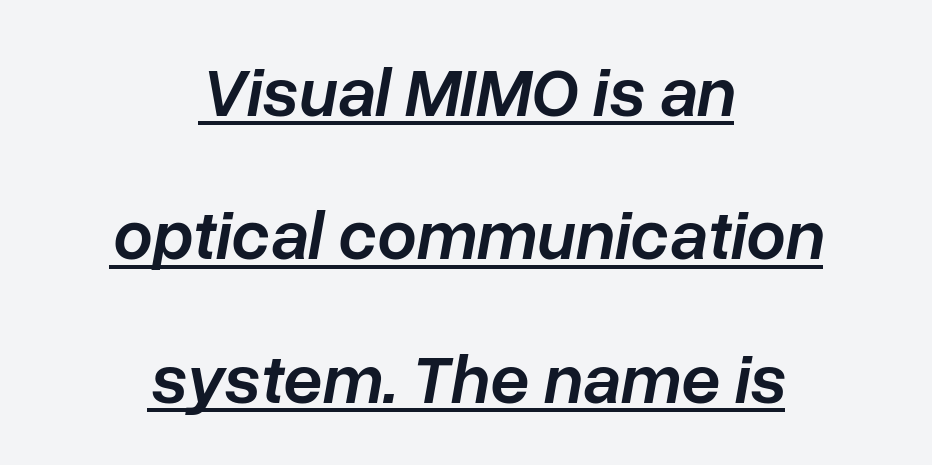
The image shows 70 px semibold type, italic (leaning right); set centered, loose line spacing (2.05x), normal letter spacing, underlined; low stroke contrast and a medium x-height.
